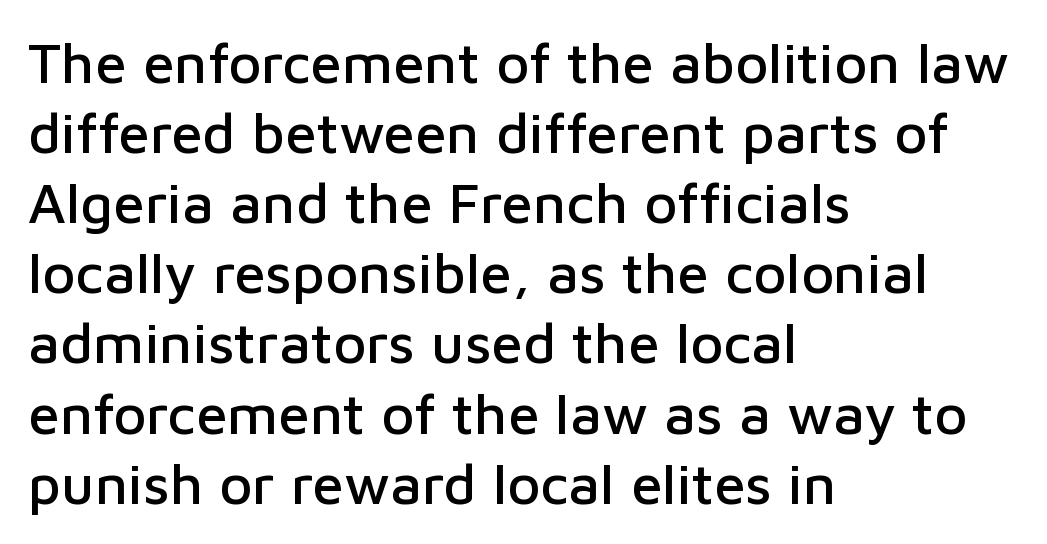
Q: Is the text italic (slanted)? A: No, it is upright.
Q: Is the typeface a serif or a sans-serif typeface? A: Sans-serif.
Q: Is the text underlined? A: No.
Q: How is the paragraph aligned? A: Left-aligned.
Q: Is the spacing between letters normal or unusually wide? A: Normal.
Q: Width (condensed, normal, or wide)? A: Normal.
Q: Stroke contrast? A: Low.
Q: x-height? A: Medium.
Q: Monospaced? A: No.
